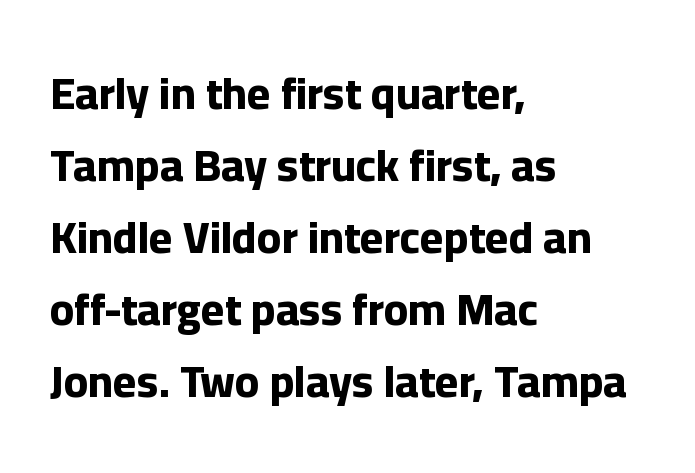
The image shows 45 px bold sans-serif type, upright; set left-aligned, normal line spacing (1.6x), normal letter spacing, not underlined; low stroke contrast and a medium x-height.
